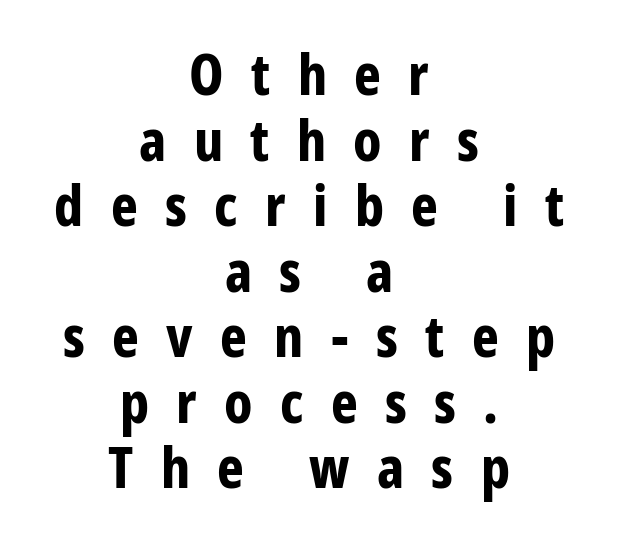
Q: Is the text bold? A: Yes.
Q: Is the text italic (slanted)? A: No, it is upright.
Q: Is the typeface a serif or a sans-serif typeface? A: Sans-serif.
Q: Is the text underlined? A: No.
Q: How is the paragraph aligned? A: Centered.
Q: Is the spacing between letters normal or unusually wide? A: Unusually wide.
Q: Is the spacing between lines tight, normal or loose? A: Tight.
Q: Width (condensed, normal, or wide)? A: Condensed.
Q: Stroke contrast? A: Low.
Q: x-height? A: Medium.
Q: Monospaced? A: No.
